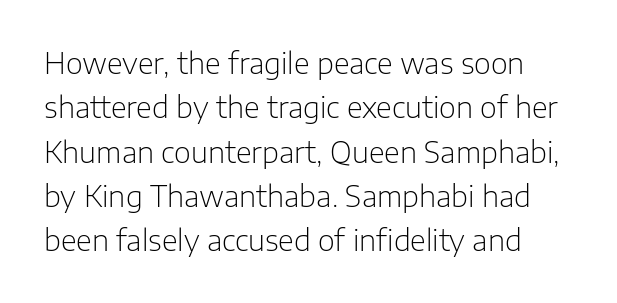
Q: Is the text bold? A: No.
Q: Is the text italic (slanted)? A: No, it is upright.
Q: Is the typeface a serif or a sans-serif typeface? A: Sans-serif.
Q: Is the text underlined? A: No.
Q: Is the spacing between letters normal or unusually wide? A: Normal.
Q: Is the spacing between lines tight, normal or loose? A: Normal.
Q: Width (condensed, normal, or wide)? A: Normal.
Q: Stroke contrast? A: Low.
Q: x-height? A: Medium.
Q: Monospaced? A: No.
